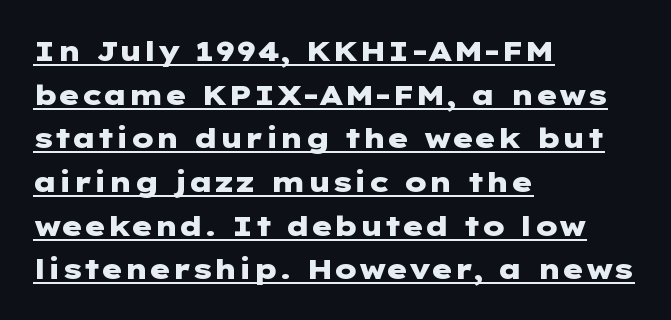
{"serif": "no", "italic": "no", "bold": "yes", "weight": "heavy", "width": "wide", "stroke_contrast": "low", "x_height": "medium", "underline": "yes", "align": "left", "line_spacing": "normal", "line_spacing_ratio": 1.56, "letter_spacing": "normal", "letter_spacing_em": 0.0, "glyph_px": 28}
